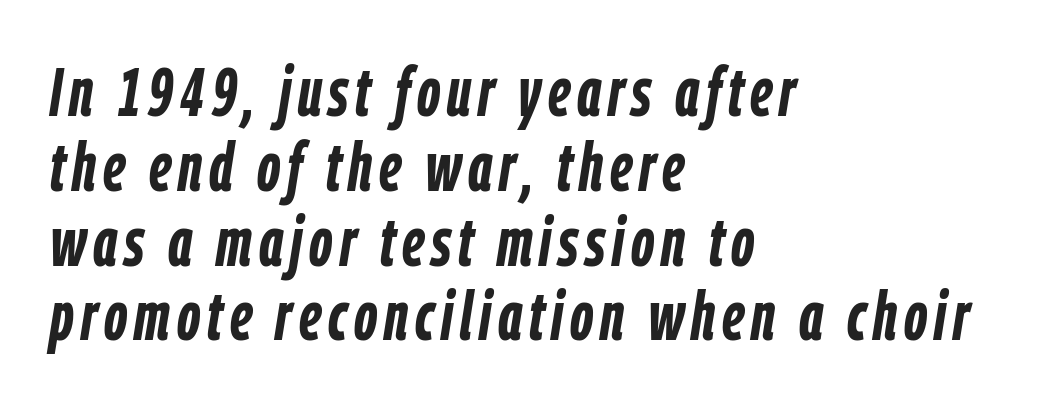
Q: Is the text bold? A: Yes.
Q: Is the text italic (slanted)? A: Yes, it leans right by about 9 degrees.
Q: Is the text underlined? A: No.
Q: How is the paragraph aligned? A: Left-aligned.
Q: Is the spacing between lines tight, normal or loose? A: Tight.
Q: Width (condensed, normal, or wide)? A: Condensed.
Q: Stroke contrast? A: Low.
Q: x-height? A: Medium.
Q: Monospaced? A: No.
